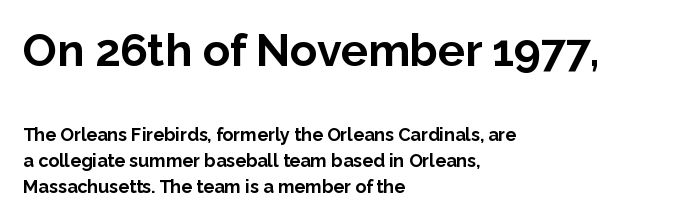
Q: Is the text bold? A: Yes.
Q: Is the text italic (slanted)? A: No, it is upright.
Q: Is the typeface a serif or a sans-serif typeface? A: Sans-serif.
Q: Is the text underlined? A: No.
Q: How is the paragraph aligned? A: Left-aligned.
Q: Is the spacing between letters normal or unusually wide? A: Normal.
Q: Is the spacing between lines tight, normal or loose? A: Normal.
Q: Which block of text is set in a larger size, the first (top) or the second (bottom)? A: The first (top) one.
Q: Width (condensed, normal, or wide)? A: Normal.
Q: Stroke contrast? A: Low.
Q: x-height? A: Medium.
Q: Monospaced? A: No.
